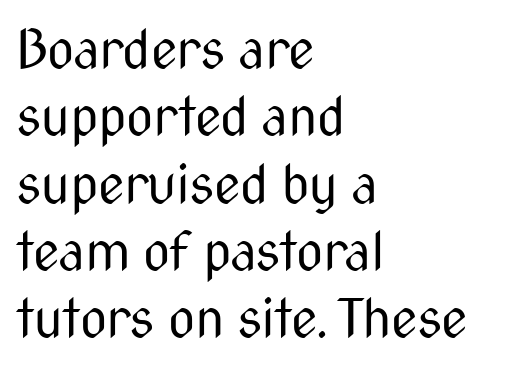
Q: Is the text bold? A: No.
Q: Is the text italic (slanted)? A: No, it is upright.
Q: Is the typeface a serif or a sans-serif typeface? A: Sans-serif.
Q: Is the text underlined? A: No.
Q: How is the paragraph aligned? A: Left-aligned.
Q: Is the spacing between letters normal or unusually wide? A: Normal.
Q: Is the spacing between lines tight, normal or loose? A: Normal.
Q: Width (condensed, normal, or wide)? A: Condensed.
Q: Stroke contrast? A: Medium.
Q: x-height? A: Medium.
Q: Monospaced? A: No.
